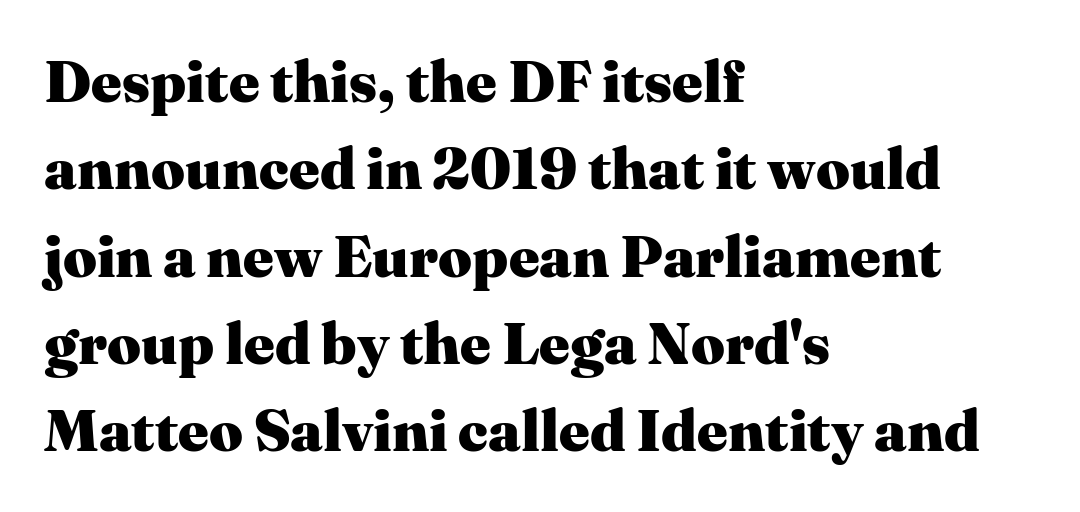
Q: Is the text bold? A: Yes.
Q: Is the text italic (slanted)? A: No, it is upright.
Q: Is the typeface a serif or a sans-serif typeface? A: Serif.
Q: Is the text underlined? A: No.
Q: How is the paragraph aligned? A: Left-aligned.
Q: Is the spacing between letters normal or unusually wide? A: Normal.
Q: Is the spacing between lines tight, normal or loose? A: Normal.
Q: Width (condensed, normal, or wide)? A: Normal.
Q: Stroke contrast? A: Medium.
Q: x-height? A: Medium.
Q: Monospaced? A: No.
